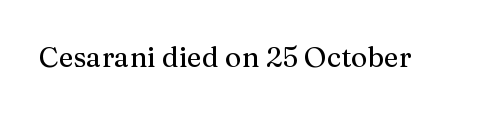
Q: Is the text italic (slanted)? A: No, it is upright.
Q: Is the typeface a serif or a sans-serif typeface? A: Serif.
Q: Is the text underlined? A: No.
Q: Is the spacing between letters normal or unusually wide? A: Normal.
Q: Width (condensed, normal, or wide)? A: Normal.
Q: Stroke contrast? A: Medium.
Q: x-height? A: Medium.
Q: Monospaced? A: No.
